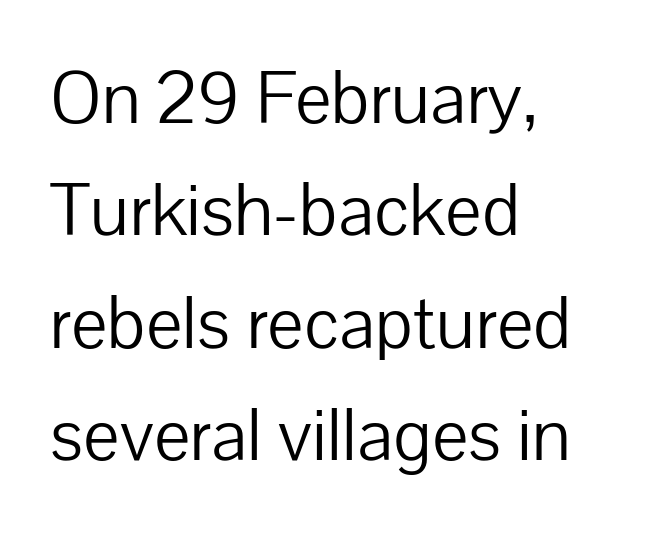
The specimen omits any rule beneath the text block's lines. Grotesque or geometric, the face here clearly has no serifs. Weight: in the light-to-regular range. Notice how descenders clear the ascenders below comfortably — that's standard leading. Horizontally, the lines are justified to the leading edge only.
